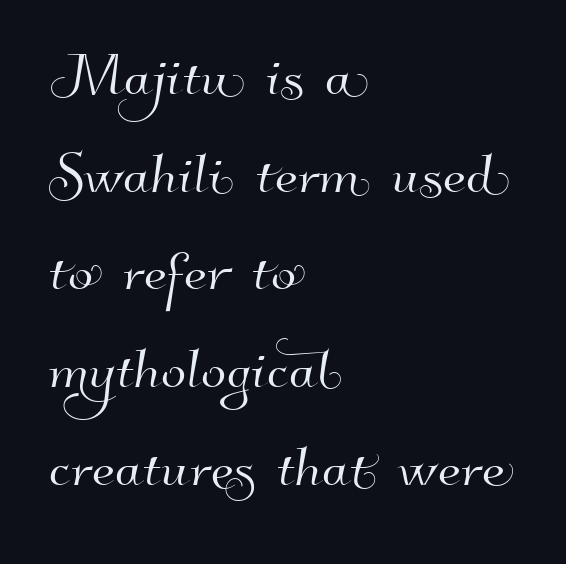
Q: Is the typeface a serif or a sans-serif typeface? A: Sans-serif.
Q: Is the text underlined? A: No.
Q: How is the paragraph aligned? A: Left-aligned.
Q: Is the spacing between letters normal or unusually wide? A: Normal.
Q: Is the spacing between lines tight, normal or loose? A: Normal.
Q: Width (condensed, normal, or wide)? A: Normal.
Q: Stroke contrast? A: High.
Q: x-height? A: Small.
Q: Monospaced? A: No.
